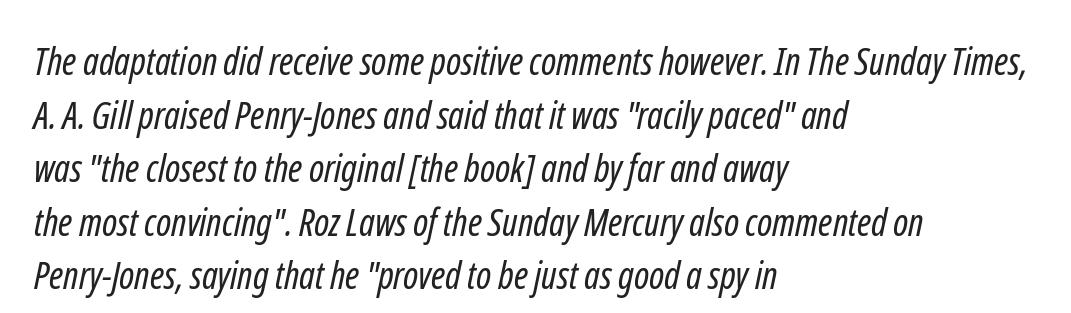
Vertically, the passage feels balanced, rows spaced as you'd expect. Letters have the restrained weight of plain body copy at most. The rendering uses natural spacing where letterforms have individual widths. The typesetter chose a ragged-right arrangement here. This is sans-serif lettering, the kind often seen on screens and signage. Inter-character spacing is left at the font's built-in metrics.
